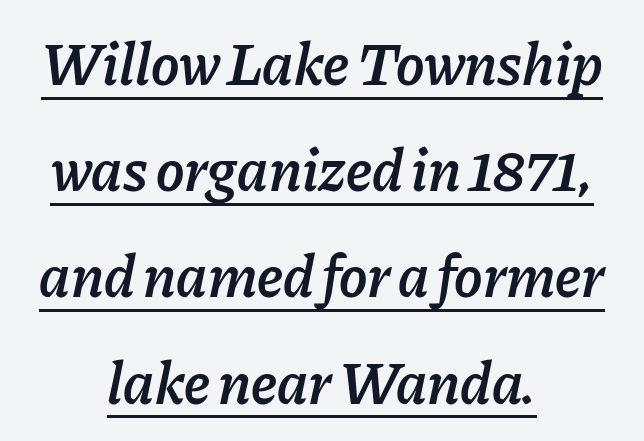
The image shows 60 px semibold type, italic (leaning right); set centered, line spacing 1.77x, normal letter spacing, underlined; low stroke contrast and a medium x-height.
